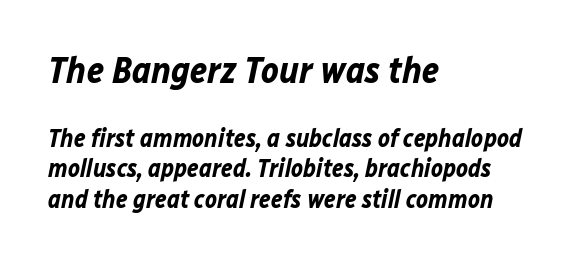
{"italic": "yes", "lean": "right", "slant_degrees": 12, "bold": "yes", "weight": "bold", "width": "normal", "stroke_contrast": "low", "x_height": "medium", "monospaced": "no", "underline": "no", "align": "left", "line_spacing_ratio": 1.22, "letter_spacing": "normal", "letter_spacing_em": 0.0, "larger_block": "first", "size_ratio": 1.48, "glyph_px": 37}
